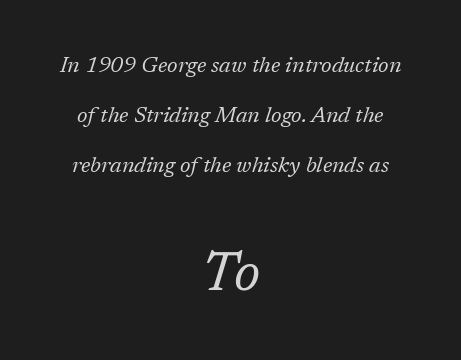
{"serif": "yes", "italic": "yes", "lean": "right", "slant_degrees": 17, "bold": "no", "weight": "regular", "width": "normal", "stroke_contrast": "low", "x_height": "medium", "monospaced": "no", "underline": "no", "align": "center", "line_spacing": "loose", "line_spacing_ratio": 2.27, "letter_spacing": "normal", "letter_spacing_em": 0.0, "larger_block": "second", "size_ratio": 2.5, "glyph_px": 55}
